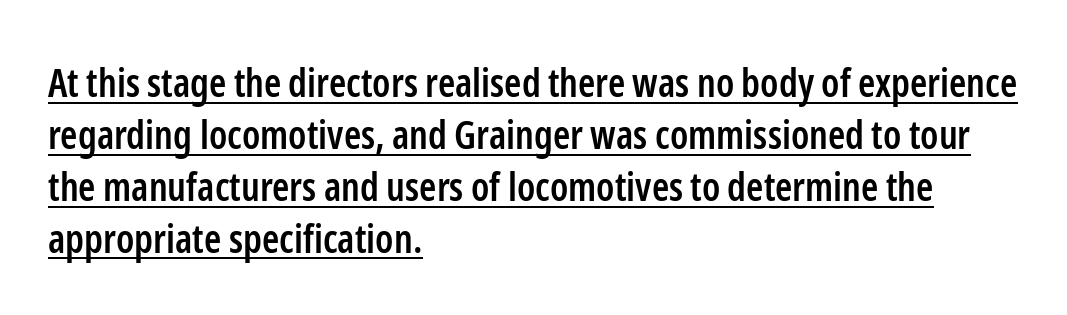
Q: Is the text bold? A: Semi-bold.
Q: Is the text italic (slanted)? A: No, it is upright.
Q: Is the typeface a serif or a sans-serif typeface? A: Sans-serif.
Q: Is the text underlined? A: Yes.
Q: How is the paragraph aligned? A: Left-aligned.
Q: Is the spacing between letters normal or unusually wide? A: Normal.
Q: Is the spacing between lines tight, normal or loose? A: Normal.
Q: Width (condensed, normal, or wide)? A: Condensed.
Q: Stroke contrast? A: Low.
Q: x-height? A: Medium.
Q: Monospaced? A: No.
